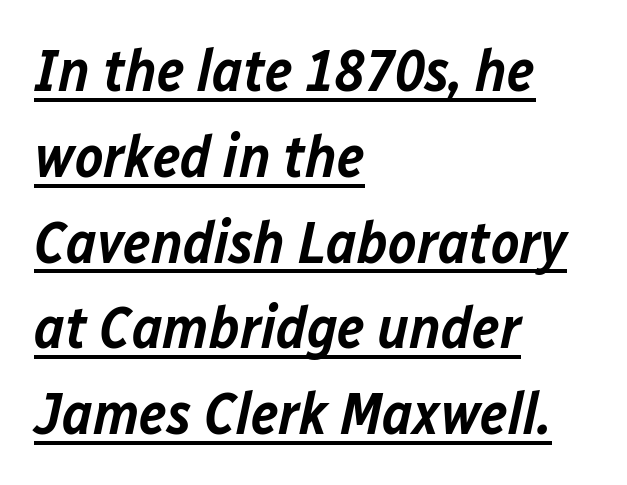
The image shows 60 px semibold type, italic (leaning right); set left-aligned, normal line spacing (1.43x), normal letter spacing, underlined; low stroke contrast and a medium x-height.
